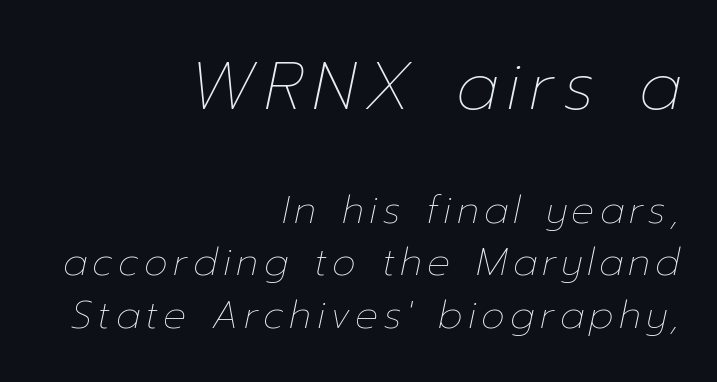
{"italic": "yes", "lean": "right", "slant_degrees": 12, "bold": "no", "weight": "thin", "width": "normal", "stroke_contrast": "low", "x_height": "medium", "monospaced": "no", "underline": "no", "align": "right", "line_spacing": "normal", "line_spacing_ratio": 1.38, "larger_block": "first", "size_ratio": 1.74, "glyph_px": 66}
